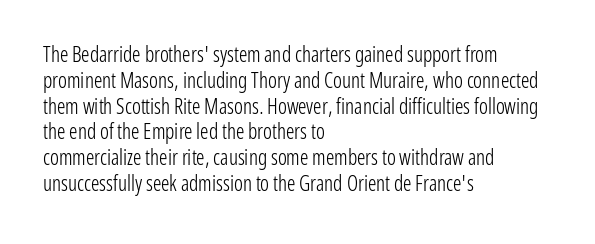
Visually the block forms a straight wall on the left and a jagged coastline on the right. This sample uses plain, unmodified letter spacing. The face looks like a standard text weight, possibly lighter. Check under the words: just untouched page. Does the lettering tilt? It doesn't — this is upright.
